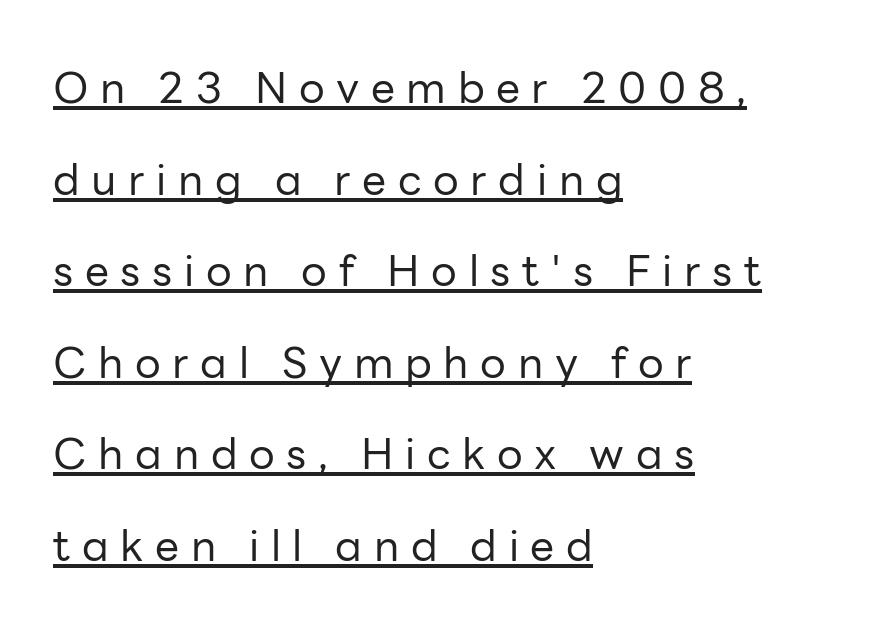
The letters advance in unequal steps, a hallmark of proportional type. A great deal of white space separates one row of letters from the next. You could only call the tracking loose — the letters float apart. Notice how a bar underscores the lettering throughout. Compared with a centered layout, this one pins lines to the left instead. The letters stand straight up with perfectly vertical stems.
